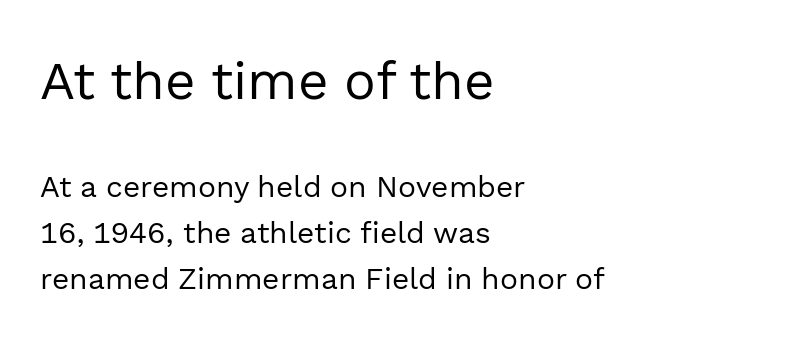
This rendering leaves character spacing at its baseline value. The rows are spaced the way most documents space them. The characters are drawn with everyday or finer stroke widths. Words float on clear page, feet unadorned. These lines were composed using upright roman letters.
